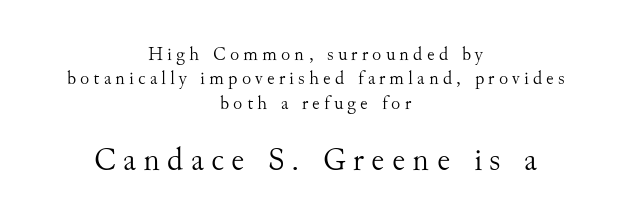
Q: Is the text bold? A: No.
Q: Is the text italic (slanted)? A: No, it is upright.
Q: Is the typeface a serif or a sans-serif typeface? A: Serif.
Q: Is the text underlined? A: No.
Q: How is the paragraph aligned? A: Centered.
Q: Is the spacing between letters normal or unusually wide? A: Unusually wide.
Q: Is the spacing between lines tight, normal or loose? A: Normal.
Q: Which block of text is set in a larger size, the first (top) or the second (bottom)? A: The second (bottom) one.
Q: Width (condensed, normal, or wide)? A: Normal.
Q: Stroke contrast? A: Medium.
Q: x-height? A: Small.
Q: Monospaced? A: No.
